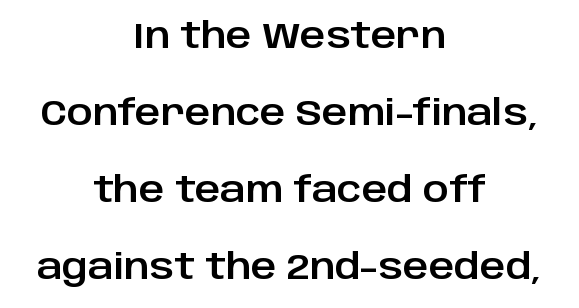
The image shows 35 px sans-serif type, upright; set centered, loose line spacing (2.2x), normal letter spacing, not underlined; low stroke contrast and a large x-height.
